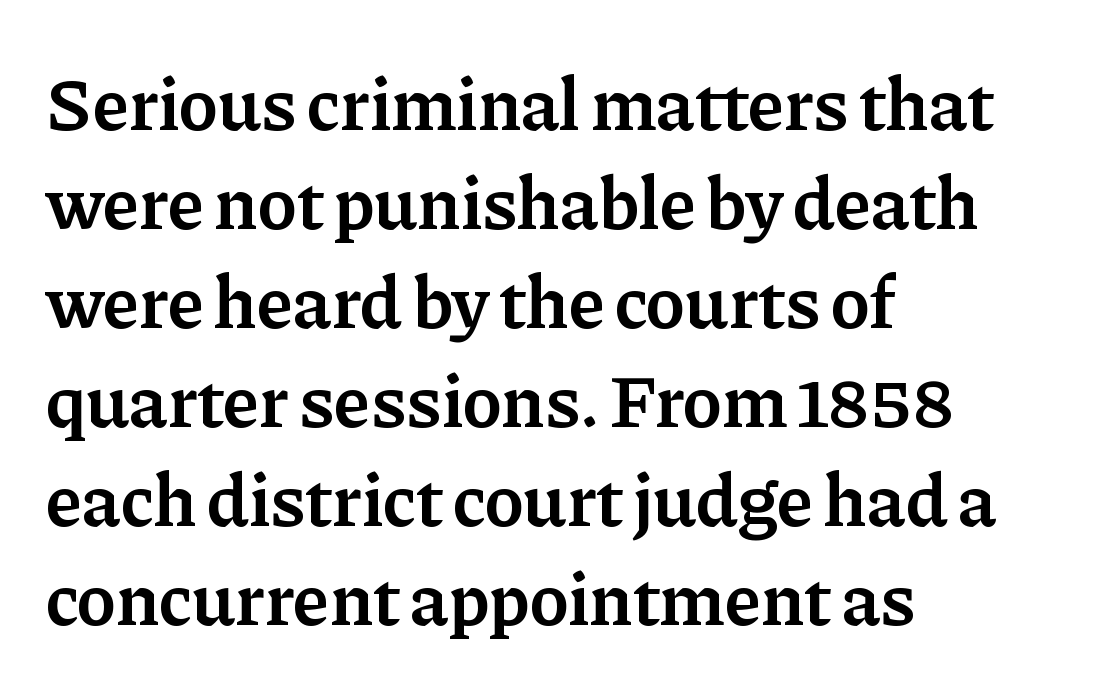
The image shows 75 px semibold serif type, upright; set left-aligned, normal line spacing (1.32x), normal letter spacing, not underlined; low stroke contrast and a medium x-height.
